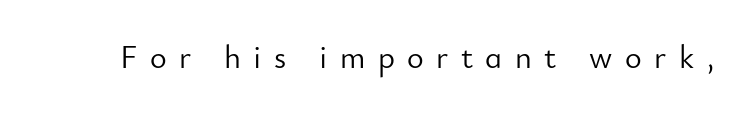
Weight: regular or lighter. Nothing sits at the stroke ends, so this counts as sans-serif. When letters stand straight like this, we call the style roman or upright. Glance below the letters and you will spot only blank space.
